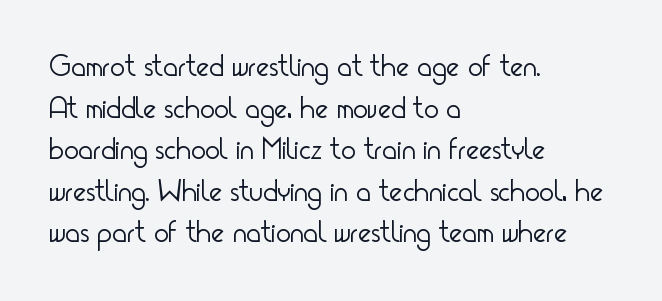
{"serif": "no", "italic": "no", "bold": "no", "weight": "light", "width": "condensed", "stroke_contrast": "low", "x_height": "small", "monospaced": "no", "underline": "no", "align": "left", "line_spacing": "normal", "line_spacing_ratio": 1.34, "letter_spacing": "normal", "letter_spacing_em": 0.0, "glyph_px": 31}
